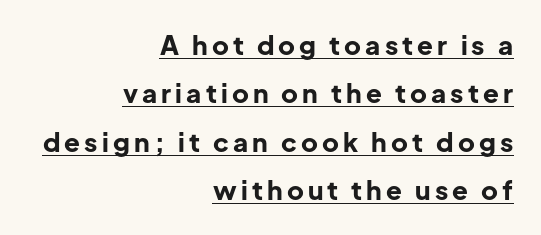
{"italic": "no", "bold": "yes", "underline": "yes", "align": "right", "line_spacing_ratio": 1.86, "glyph_px": 26}
